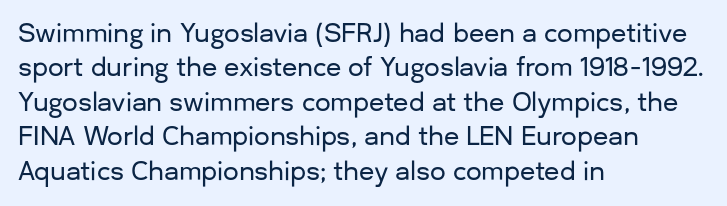
The image shows 25 px text type, upright; set left-aligned, normal line spacing (1.38x), normal letter spacing, not underlined.
